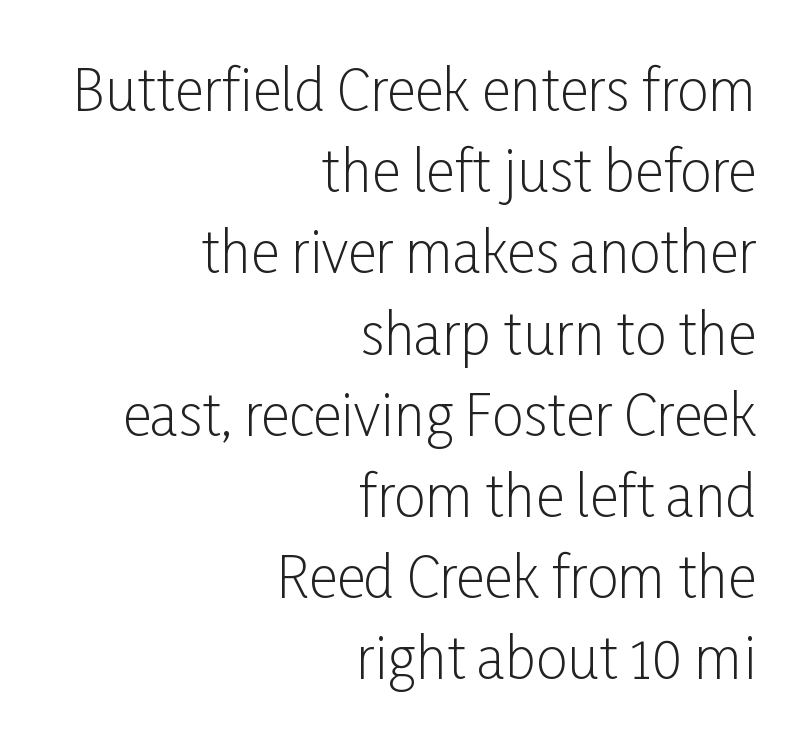
Stems here are at most as thick as an everyday book face. The space directly below the letters is spotless. Here the glyphs are tracked normally, forming tight word shapes. The face used here is proportionally spaced, like ordinary book or web type. Honestly, the row spacing looks completely unremarkable. Stroke terminals: plain, sans-serif.
